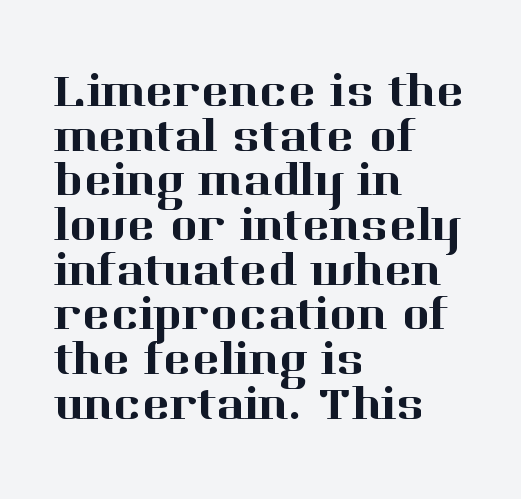
Q: Is the text italic (slanted)? A: No, it is upright.
Q: Is the typeface a serif or a sans-serif typeface? A: Serif.
Q: Is the text underlined? A: No.
Q: How is the paragraph aligned? A: Left-aligned.
Q: Is the spacing between letters normal or unusually wide? A: Normal.
Q: Is the spacing between lines tight, normal or loose? A: Tight.
Q: Width (condensed, normal, or wide)? A: Normal.
Q: Stroke contrast? A: High.
Q: x-height? A: Medium.
Q: Monospaced? A: No.
